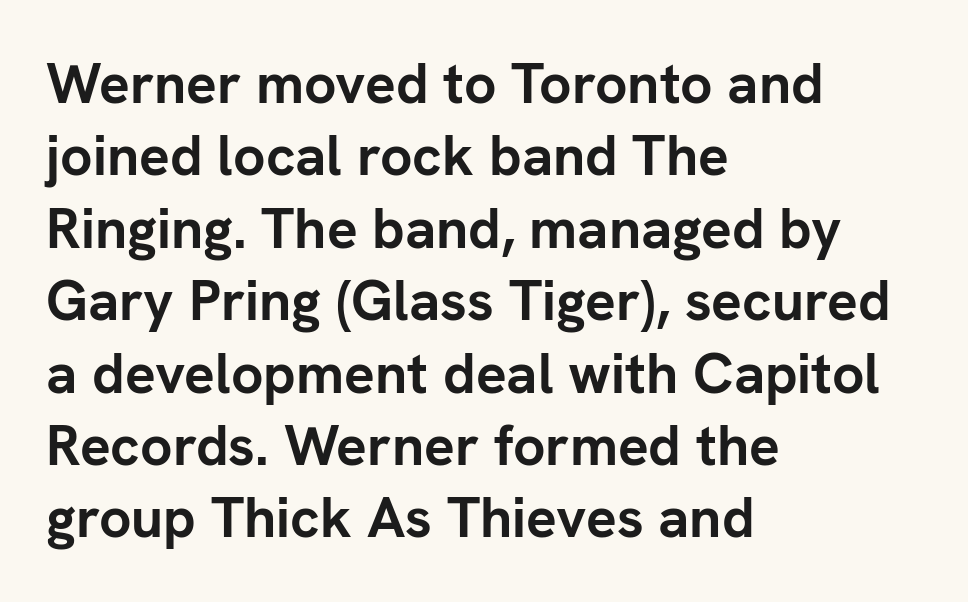
{"serif": "no", "italic": "no", "bold": "yes", "weight": "semibold", "width": "normal", "stroke_contrast": "low", "x_height": "medium", "monospaced": "no", "underline": "no", "align": "left", "line_spacing": "normal", "line_spacing_ratio": 1.27, "letter_spacing": "normal", "letter_spacing_em": 0.0, "glyph_px": 57}
